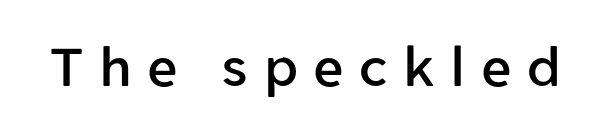
The image shows 60 px sans-serif type, upright; set unusually wide letter spacing (+0.26 em), not underlined; low stroke contrast and a medium x-height.
